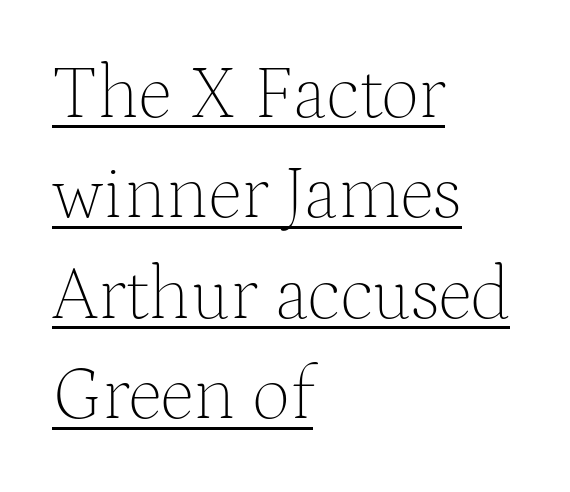
{"serif": "yes", "italic": "no", "bold": "no", "weight": "thin", "width": "normal", "stroke_contrast": "medium", "x_height": "medium", "monospaced": "no", "underline": "yes", "align": "left", "line_spacing": "normal", "line_spacing_ratio": 1.34, "letter_spacing": "normal", "letter_spacing_em": 0.0, "glyph_px": 75}
